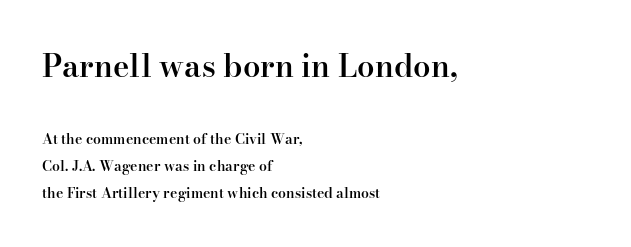
The image shows 31 px semibold serif type, upright; set left-aligned, loose line spacing (1.96x), normal letter spacing, not underlined; the first (top) block is 2.21x larger; high stroke contrast and a small x-height.
